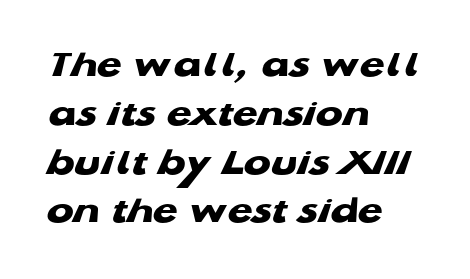
{"serif": "no", "bold": "yes", "weight": "heavy", "width": "wide", "stroke_contrast": "low", "x_height": "medium", "monospaced": "no", "underline": "no", "align": "left", "line_spacing_ratio": 1.22, "letter_spacing": "normal", "letter_spacing_em": 0.0, "glyph_px": 40}
